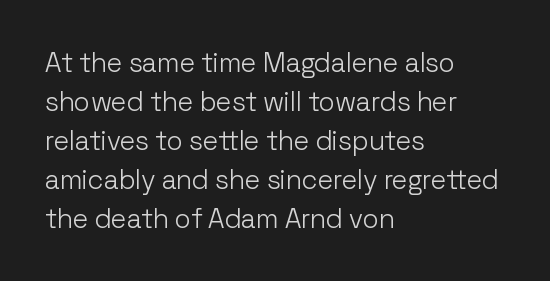
Q: Is the text bold? A: No.
Q: Is the text italic (slanted)? A: No, it is upright.
Q: Is the text underlined? A: No.
Q: How is the paragraph aligned? A: Left-aligned.
Q: Is the spacing between letters normal or unusually wide? A: Normal.
Q: Is the spacing between lines tight, normal or loose? A: Normal.
